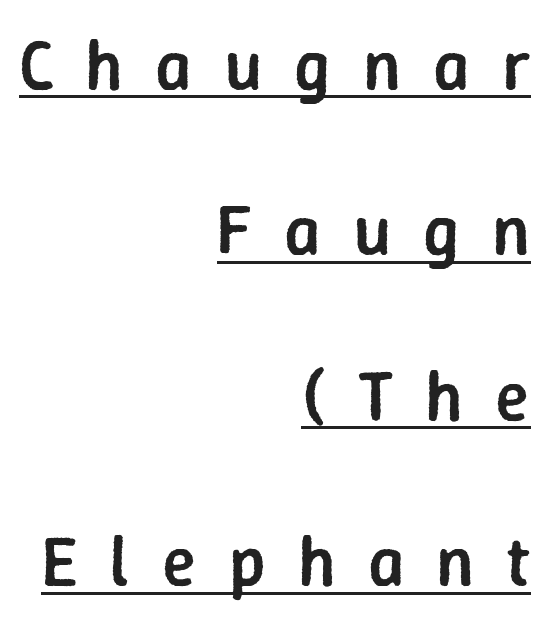
The image shows 71 px semibold sans-serif type, upright; set right-aligned, loose line spacing (2.33x), unusually wide letter spacing (+0.45 em), underlined; low stroke contrast and a medium x-height.
